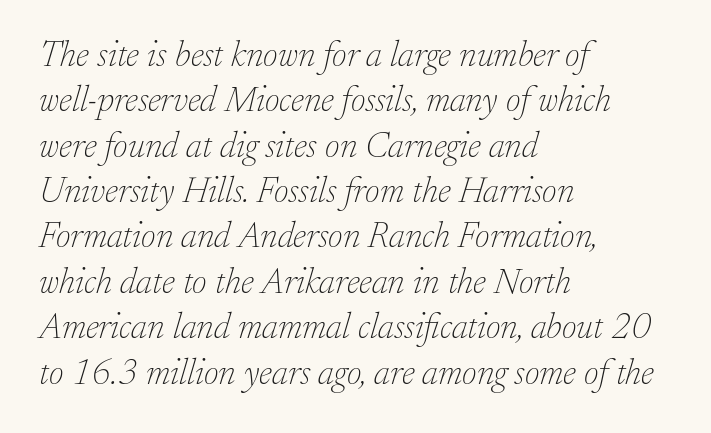
Q: Is the text bold? A: No.
Q: Is the text italic (slanted)? A: Yes, it leans right by about 17 degrees.
Q: Is the typeface a serif or a sans-serif typeface? A: Serif.
Q: Is the text underlined? A: No.
Q: How is the paragraph aligned? A: Left-aligned.
Q: Is the spacing between letters normal or unusually wide? A: Normal.
Q: Is the spacing between lines tight, normal or loose? A: Normal.
Q: Width (condensed, normal, or wide)? A: Normal.
Q: Stroke contrast? A: Low.
Q: x-height? A: Small.
Q: Monospaced? A: No.
